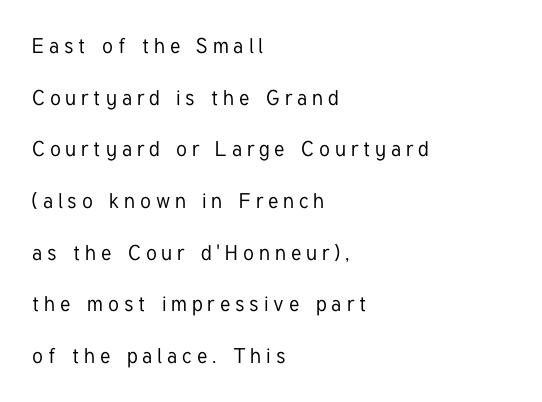
The image shows 21 px text type, upright; set left-aligned, loose line spacing (2.46x), unusually wide letter spacing (+0.24 em), not underlined.
